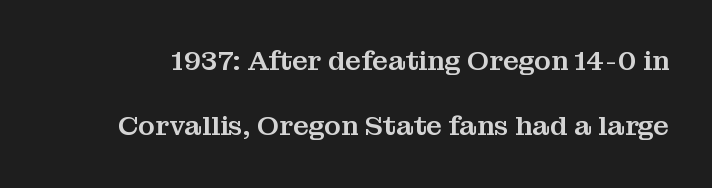
{"italic": "no", "underline": "no", "line_spacing": "loose", "line_spacing_ratio": 2.41, "letter_spacing": "normal", "letter_spacing_em": 0.0, "glyph_px": 27}
